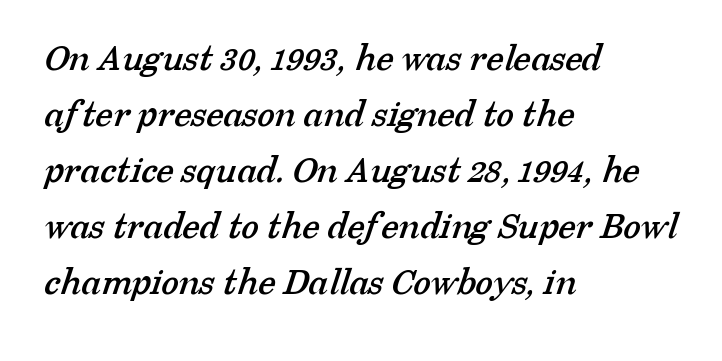
{"serif": "yes", "width": "normal", "stroke_contrast": "low", "x_height": "medium", "monospaced": "no", "underline": "no", "align": "left", "line_spacing": "normal", "line_spacing_ratio": 1.4, "letter_spacing": "normal", "letter_spacing_em": 0.0, "glyph_px": 40}
